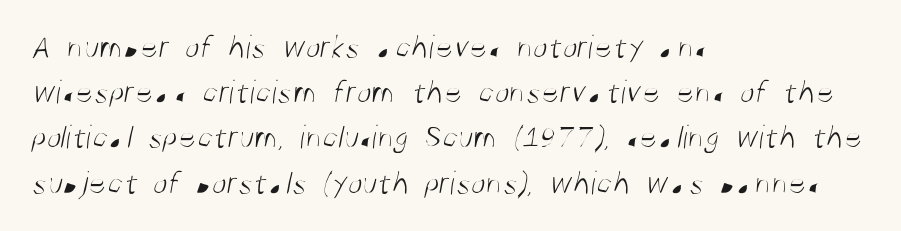
The image shows 34 px light, condensed sans-serif type; set left-aligned, normal line spacing (1.33x), normal letter spacing, not underlined; medium stroke contrast and a large x-height.
